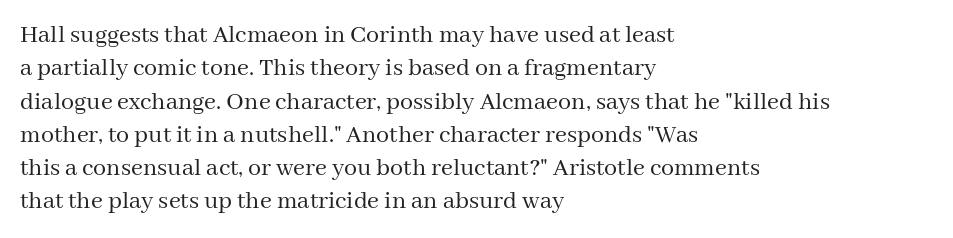
{"italic": "no", "bold": "no", "underline": "no", "align": "left", "line_spacing": "normal", "line_spacing_ratio": 1.28, "letter_spacing": "normal", "letter_spacing_em": 0.0, "glyph_px": 26}
